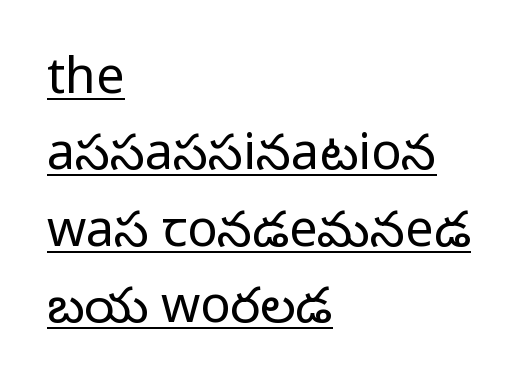
{"serif": "no", "italic": "no", "bold": "no", "weight": "regular", "width": "normal", "stroke_contrast": "low", "x_height": "medium", "monospaced": "no", "underline": "yes", "align": "left", "line_spacing": "normal", "line_spacing_ratio": 1.53, "letter_spacing": "normal", "letter_spacing_em": 0.0, "glyph_px": 50}
